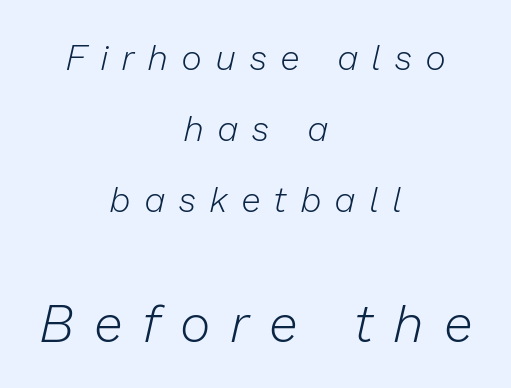
{"italic": "yes", "lean": "right", "slant_degrees": 13, "bold": "no", "weight": "light", "width": "normal", "stroke_contrast": "low", "x_height": "medium", "monospaced": "no", "underline": "no", "align": "center", "line_spacing": "loose", "line_spacing_ratio": 2.03, "letter_spacing": "wide", "letter_spacing_em": 0.42, "larger_block": "second", "size_ratio": 1.49, "glyph_px": 52}
